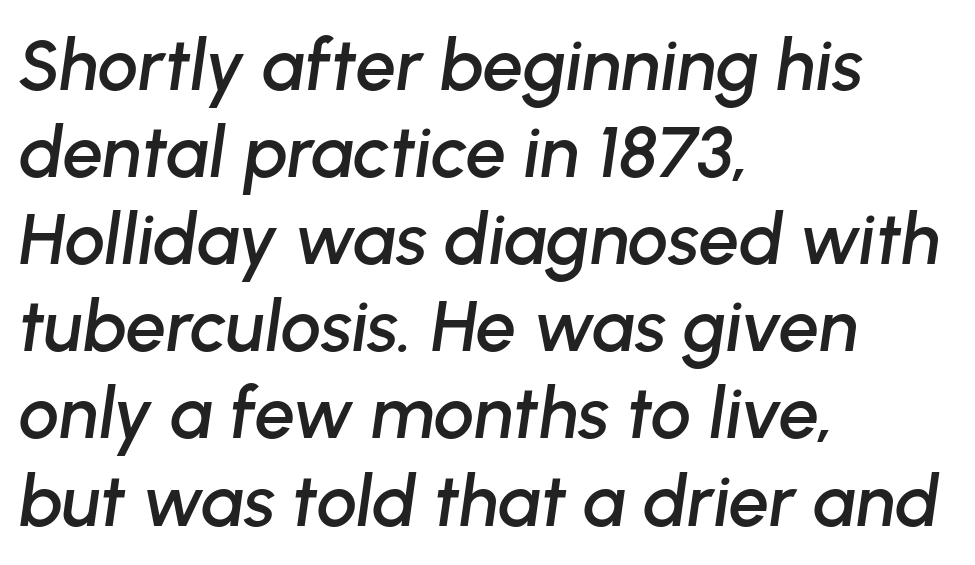
{"italic": "yes", "lean": "right", "slant_degrees": 8, "width": "normal", "stroke_contrast": "low", "x_height": "medium", "monospaced": "no", "underline": "no", "align": "left", "line_spacing_ratio": 1.21, "letter_spacing": "normal", "letter_spacing_em": 0.0, "glyph_px": 72}
